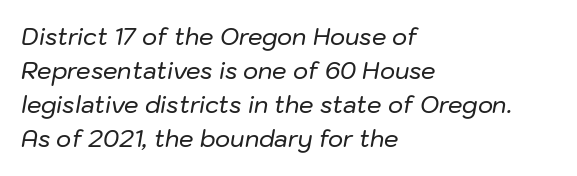
Q: Is the text italic (slanted)? A: Yes, it leans right by about 10 degrees.
Q: Is the text underlined? A: No.
Q: How is the paragraph aligned? A: Left-aligned.
Q: Is the spacing between letters normal or unusually wide? A: Normal.
Q: Is the spacing between lines tight, normal or loose? A: Normal.
